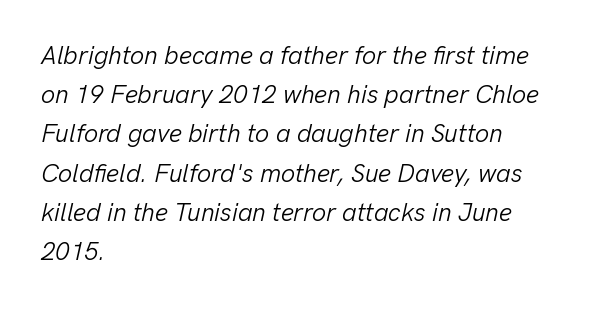
Q: Is the text bold? A: No.
Q: Is the text italic (slanted)? A: Yes, it leans right by about 13 degrees.
Q: Is the text underlined? A: No.
Q: How is the paragraph aligned? A: Left-aligned.
Q: Is the spacing between letters normal or unusually wide? A: Normal.
Q: Is the spacing between lines tight, normal or loose? A: Normal.
